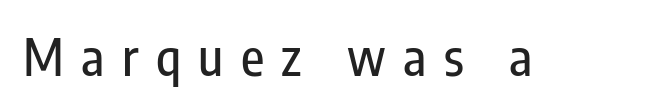
Q: Is the text italic (slanted)? A: No, it is upright.
Q: Is the typeface a serif or a sans-serif typeface? A: Sans-serif.
Q: Is the text underlined? A: No.
Q: Is the spacing between letters normal or unusually wide? A: Unusually wide.
Q: Width (condensed, normal, or wide)? A: Condensed.
Q: Stroke contrast? A: Low.
Q: x-height? A: Medium.
Q: Monospaced? A: No.
